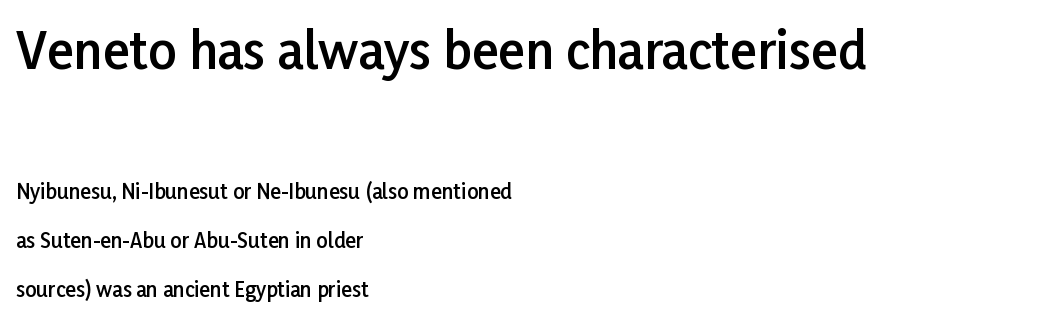
{"serif": "no", "italic": "no", "bold": "semi", "weight": "semibold", "width": "normal", "stroke_contrast": "low", "x_height": "medium", "monospaced": "no", "underline": "no", "align": "left", "line_spacing": "loose", "line_spacing_ratio": 2.43, "letter_spacing": "normal", "letter_spacing_em": 0.0, "larger_block": "first", "size_ratio": 2.5, "glyph_px": 50}
